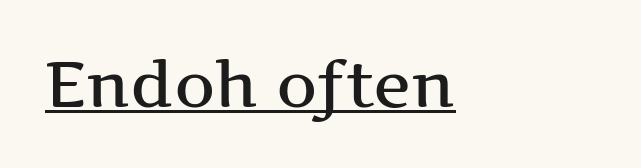
Q: Is the text italic (slanted)? A: No, it is upright.
Q: Is the typeface a serif or a sans-serif typeface? A: Serif.
Q: Is the text underlined? A: Yes.
Q: How is the paragraph aligned? A: Left-aligned.
Q: Is the spacing between letters normal or unusually wide? A: Normal.
Q: Width (condensed, normal, or wide)? A: Wide.
Q: Stroke contrast? A: Medium.
Q: x-height? A: Medium.
Q: Monospaced? A: No.
